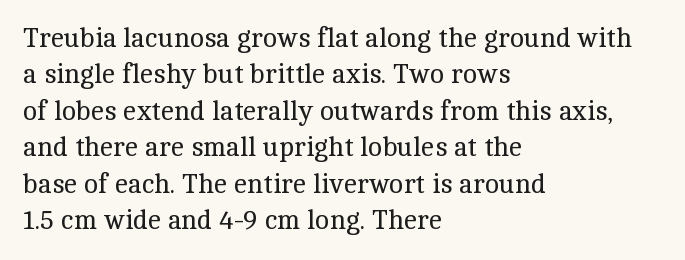
Q: Is the text bold? A: No.
Q: Is the text italic (slanted)? A: No, it is upright.
Q: Is the text underlined? A: No.
Q: How is the paragraph aligned? A: Left-aligned.
Q: Is the spacing between letters normal or unusually wide? A: Normal.
Q: Is the spacing between lines tight, normal or loose? A: Normal.
